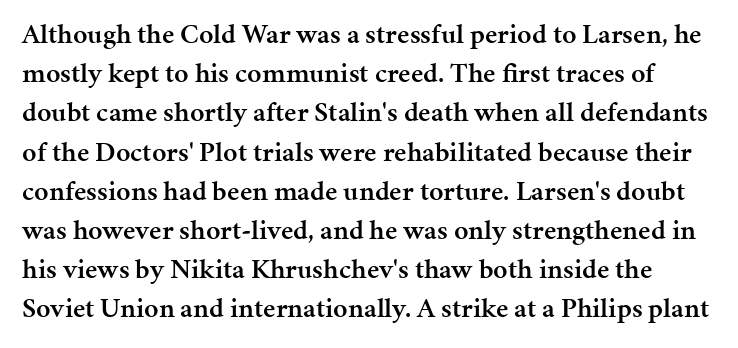
{"serif": "yes", "italic": "no", "bold": "semi", "weight": "semibold", "width": "normal", "stroke_contrast": "medium", "x_height": "medium", "monospaced": "no", "underline": "no", "line_spacing": "normal", "line_spacing_ratio": 1.4, "letter_spacing": "normal", "letter_spacing_em": 0.0, "glyph_px": 28}
